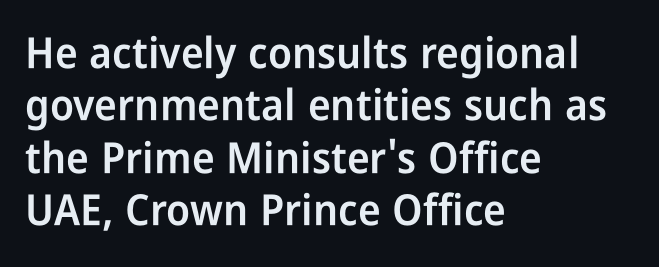
These lines are set flush left with a ragged right edge. Nope, no serifs anywhere on these letters. Semibold letterforms, between regular and bold. The tracking reads as untouched default to a designer's eye.
